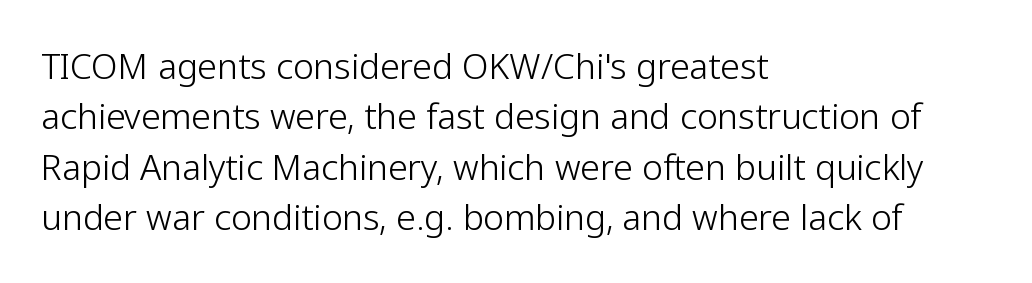
Nothing unusual about the tracking: characters are spaced as the font intends. Style check: upright. Typographically, this falls in the sans-serif category. The letters advance in unequal steps, a hallmark of proportional type.
